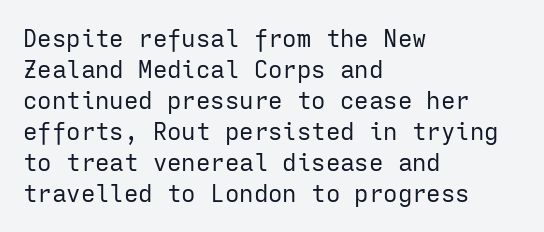
Q: Is the text bold? A: No.
Q: Is the text italic (slanted)? A: No, it is upright.
Q: Is the text underlined? A: No.
Q: How is the paragraph aligned? A: Left-aligned.
Q: Is the spacing between letters normal or unusually wide? A: Normal.
Q: Is the spacing between lines tight, normal or loose? A: Normal.
